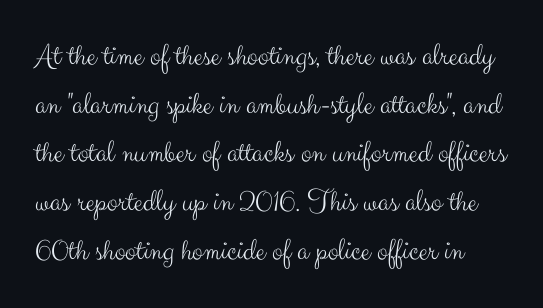
The image shows 32 px light sans-serif type; set normal line spacing (1.52x), normal letter spacing, not underlined; medium stroke contrast and a small x-height.
